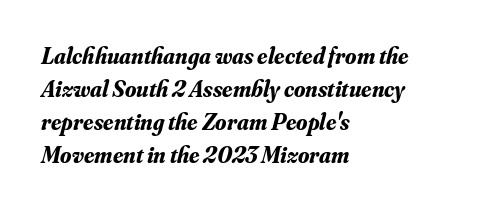
The image shows 23 px bold type, italic (leaning right); set left-aligned, normal line spacing (1.44x), normal letter spacing, not underlined.
